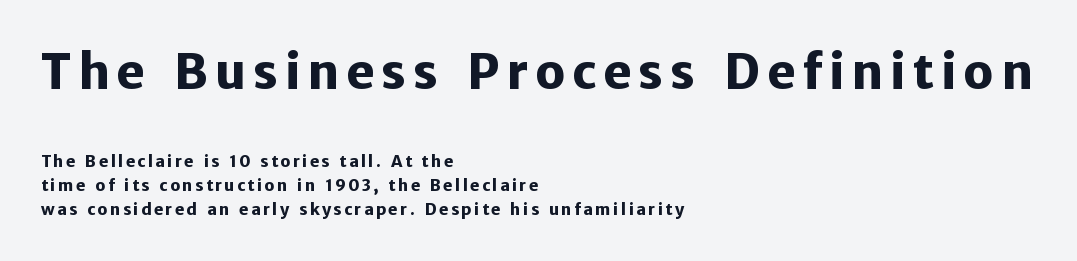
{"serif": "no", "italic": "no", "bold": "yes", "weight": "heavy", "width": "normal", "stroke_contrast": "low", "x_height": "medium", "monospaced": "no", "underline": "no", "align": "left", "line_spacing": "normal", "line_spacing_ratio": 1.49, "larger_block": "first", "size_ratio": 3.0, "glyph_px": 48}
